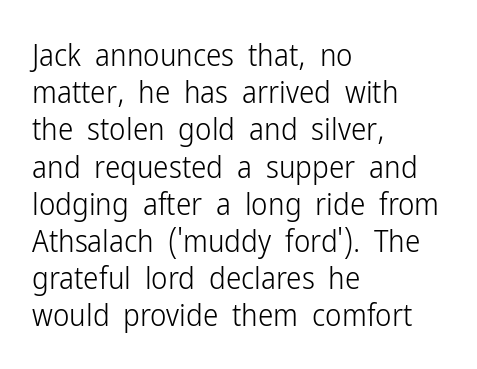
Q: Is the text bold? A: No.
Q: Is the text italic (slanted)? A: No, it is upright.
Q: Is the typeface a serif or a sans-serif typeface? A: Sans-serif.
Q: Is the text underlined? A: No.
Q: How is the paragraph aligned? A: Left-aligned.
Q: Is the spacing between letters normal or unusually wide? A: Normal.
Q: Width (condensed, normal, or wide)? A: Condensed.
Q: Stroke contrast? A: Low.
Q: x-height? A: Medium.
Q: Monospaced? A: No.
